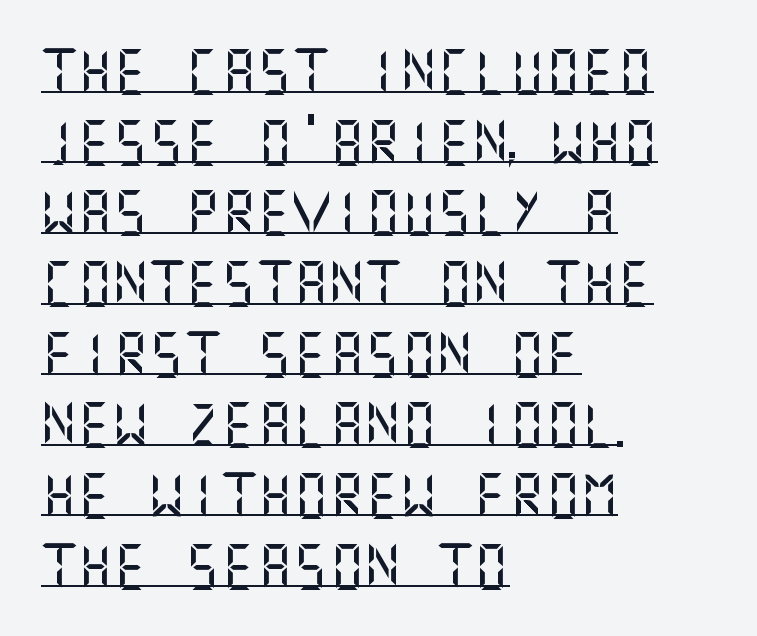
Q: Is the text italic (slanted)? A: No, it is upright.
Q: Is the typeface a serif or a sans-serif typeface? A: Sans-serif.
Q: Is the text underlined? A: Yes.
Q: How is the paragraph aligned? A: Left-aligned.
Q: Is the spacing between letters normal or unusually wide? A: Normal.
Q: Is the spacing between lines tight, normal or loose? A: Normal.
Q: Width (condensed, normal, or wide)? A: Normal.
Q: Stroke contrast? A: Medium.
Q: x-height? A: Large.
